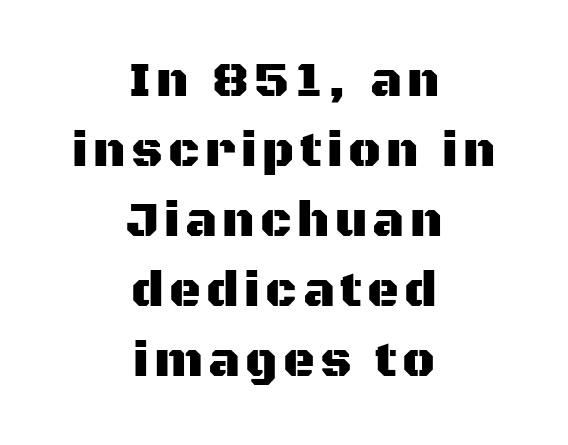
This sample has the flowing, uneven cadence of proportional lettering. In terms of leading, this rendering sits right in the middle. One-word summary of the alignment: center. The designer went with a sans here, leaving each stem footless. The lettering stays uniformly vertical, giving the passage a roman look.
